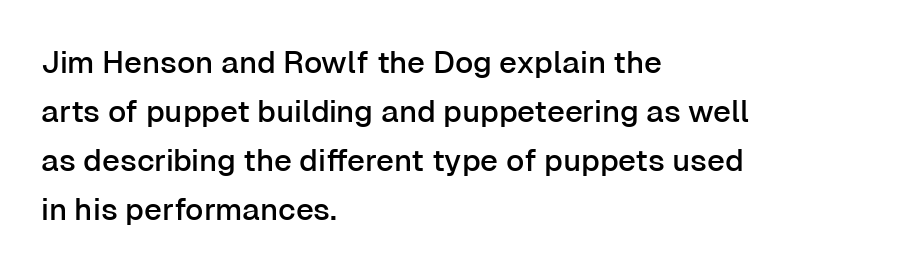
The image shows 31 px sans-serif type, upright; set left-aligned, normal line spacing (1.58x), normal letter spacing, not underlined; low stroke contrast and a medium x-height.
